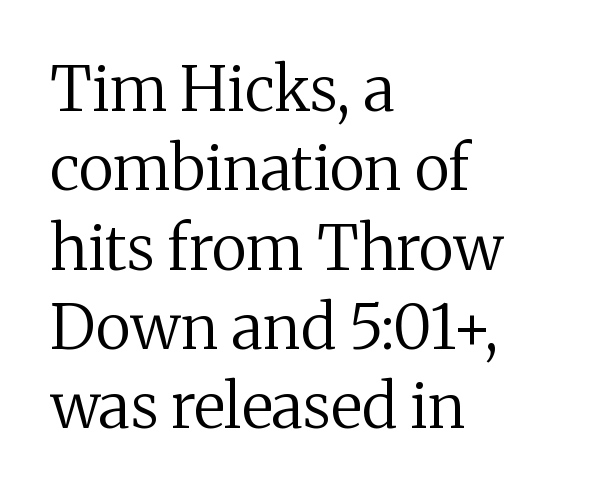
The image shows 62 px regular-weight serif type, upright; set left-aligned, normal line spacing (1.28x), normal letter spacing, not underlined; medium stroke contrast and a medium x-height.
